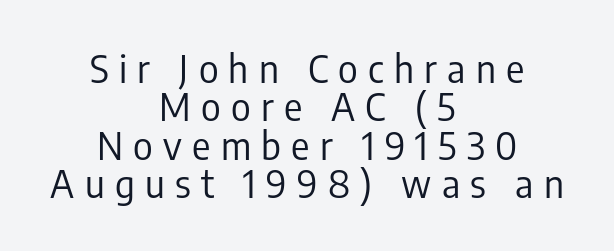
{"serif": "no", "italic": "no", "bold": "no", "weight": "regular", "width": "condensed", "stroke_contrast": "low", "x_height": "medium", "monospaced": "no", "underline": "no", "align": "center", "line_spacing": "tight", "line_spacing_ratio": 1.01, "letter_spacing": "wide", "letter_spacing_em": 0.27, "glyph_px": 38}
